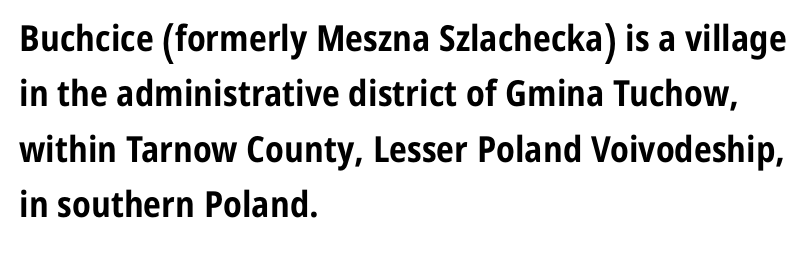
{"serif": "no", "italic": "no", "bold": "yes", "weight": "bold", "width": "condensed", "stroke_contrast": "low", "x_height": "medium", "monospaced": "no", "underline": "no", "align": "left", "line_spacing": "normal", "line_spacing_ratio": 1.54, "letter_spacing": "normal", "letter_spacing_em": 0.0, "glyph_px": 36}
